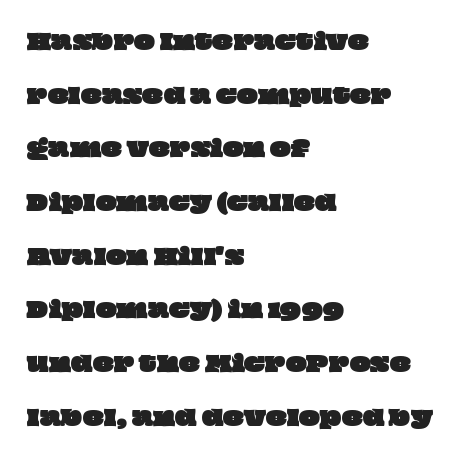
{"underline": "no", "align": "left", "line_spacing": "loose", "line_spacing_ratio": 2.44, "letter_spacing": "normal", "letter_spacing_em": 0.0, "glyph_px": 22}
